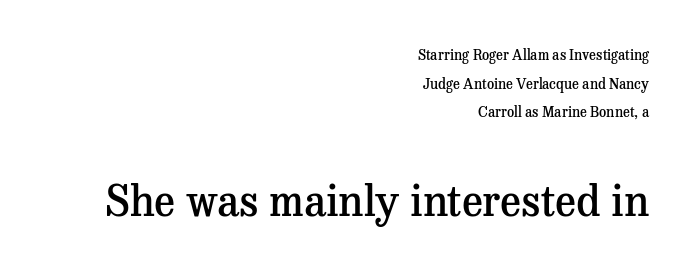
Q: Is the text bold? A: Semi-bold.
Q: Is the text italic (slanted)? A: No, it is upright.
Q: Is the typeface a serif or a sans-serif typeface? A: Serif.
Q: Is the text underlined? A: No.
Q: How is the paragraph aligned? A: Right-aligned.
Q: Is the spacing between letters normal or unusually wide? A: Normal.
Q: Is the spacing between lines tight, normal or loose? A: Loose.
Q: Which block of text is set in a larger size, the first (top) or the second (bottom)? A: The second (bottom) one.
Q: Width (condensed, normal, or wide)? A: Normal.
Q: Stroke contrast? A: Medium.
Q: x-height? A: Medium.
Q: Monospaced? A: No.
